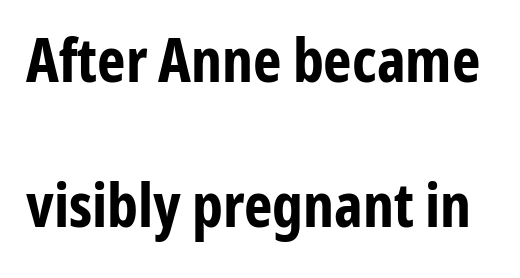
The image shows 61 px bold, condensed sans-serif type, upright; set loose line spacing (2.37x), normal letter spacing, not underlined; low stroke contrast and a medium x-height.
